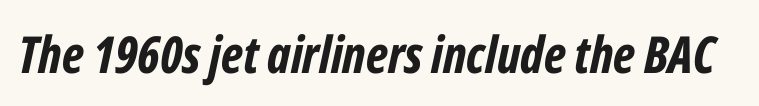
{"italic": "yes", "lean": "right", "slant_degrees": 12, "bold": "yes", "weight": "bold", "width": "condensed", "stroke_contrast": "low", "x_height": "medium", "monospaced": "no", "underline": "no", "letter_spacing": "normal", "letter_spacing_em": 0.0, "glyph_px": 51}
